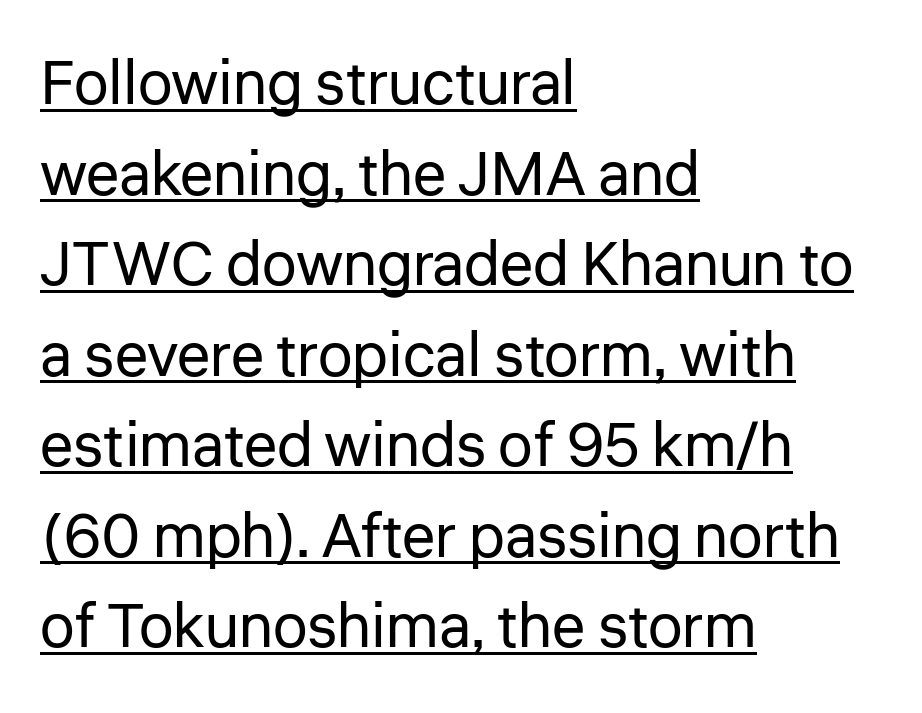
Notice how a bar underscores the lettering throughout. Whoever set this chose a conventional vertical rhythm. In CSS terms this would be text-align: left. The strokes are not fattened; the text isn't bold. The rendering shows plain stroke endings on the letterforms — a sans-serif design.
